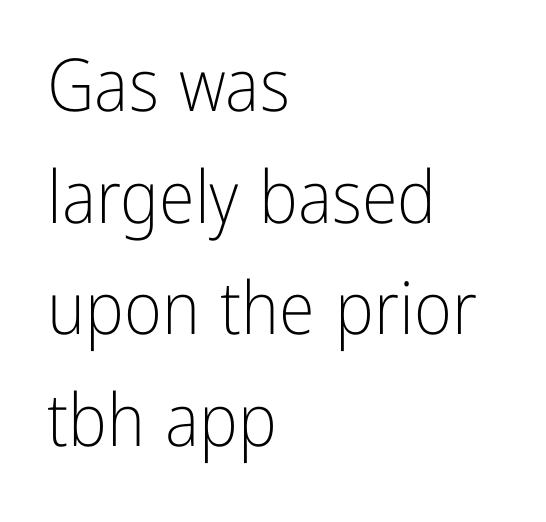
Line starts are locked; line ends wander. The specimen reads as upright at a glance. This rendering features lettering with no underline. The font is comparable to plain body text, perhaps lighter.
